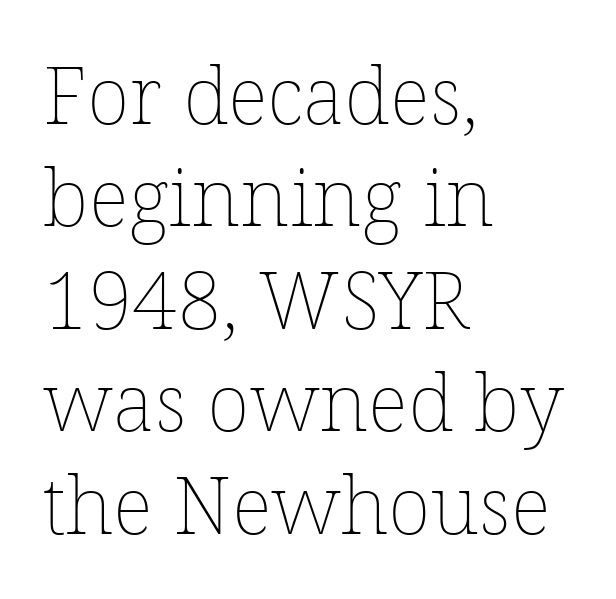
Q: Is the text bold? A: No.
Q: Is the text italic (slanted)? A: No, it is upright.
Q: Is the text underlined? A: No.
Q: How is the paragraph aligned? A: Left-aligned.
Q: Is the spacing between letters normal or unusually wide? A: Normal.
Q: Is the spacing between lines tight, normal or loose? A: Normal.
Q: Width (condensed, normal, or wide)? A: Normal.
Q: Stroke contrast? A: Low.
Q: x-height? A: Medium.
Q: Monospaced? A: No.
